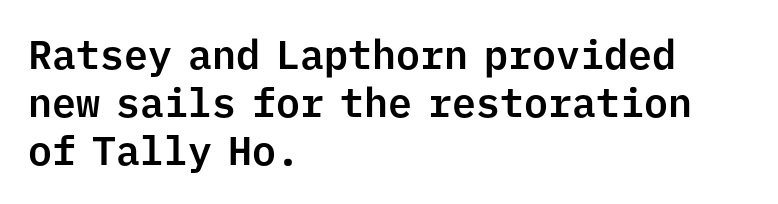
Q: Is the text italic (slanted)? A: No, it is upright.
Q: Is the typeface a serif or a sans-serif typeface? A: Sans-serif.
Q: Is the text underlined? A: No.
Q: How is the paragraph aligned? A: Left-aligned.
Q: Is the spacing between letters normal or unusually wide? A: Normal.
Q: Width (condensed, normal, or wide)? A: Normal.
Q: Stroke contrast? A: Low.
Q: x-height? A: Medium.
Q: Monospaced? A: Yes.
